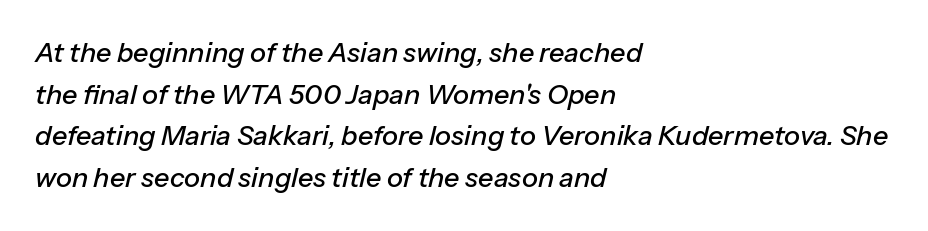
{"italic": "yes", "lean": "right", "slant_degrees": 13, "underline": "no", "align": "left", "line_spacing": "normal", "line_spacing_ratio": 1.54, "letter_spacing": "normal", "letter_spacing_em": 0.0, "glyph_px": 27}
